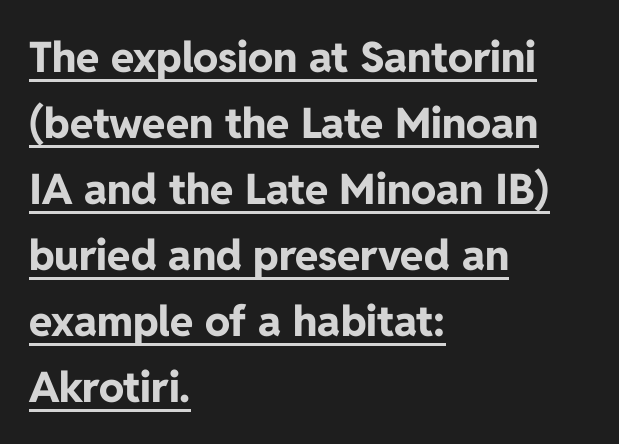
Q: Is the text bold? A: Yes.
Q: Is the text italic (slanted)? A: No, it is upright.
Q: Is the typeface a serif or a sans-serif typeface? A: Sans-serif.
Q: Is the text underlined? A: Yes.
Q: How is the paragraph aligned? A: Left-aligned.
Q: Is the spacing between letters normal or unusually wide? A: Normal.
Q: Is the spacing between lines tight, normal or loose? A: Normal.
Q: Width (condensed, normal, or wide)? A: Normal.
Q: Stroke contrast? A: Low.
Q: x-height? A: Medium.
Q: Monospaced? A: No.
